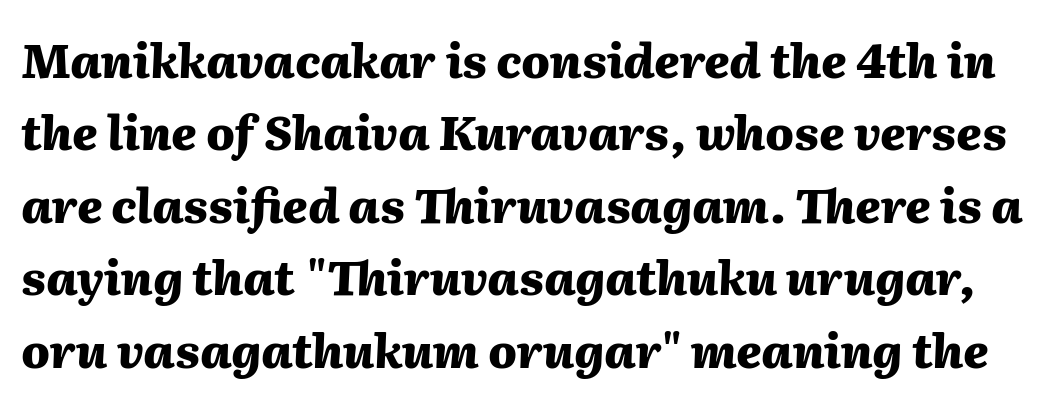
{"italic": "yes", "lean": "right", "slant_degrees": 2, "bold": "yes", "weight": "heavy", "width": "normal", "stroke_contrast": "medium", "x_height": "medium", "monospaced": "no", "underline": "no", "line_spacing": "normal", "line_spacing_ratio": 1.54, "letter_spacing": "normal", "letter_spacing_em": 0.0, "glyph_px": 47}
